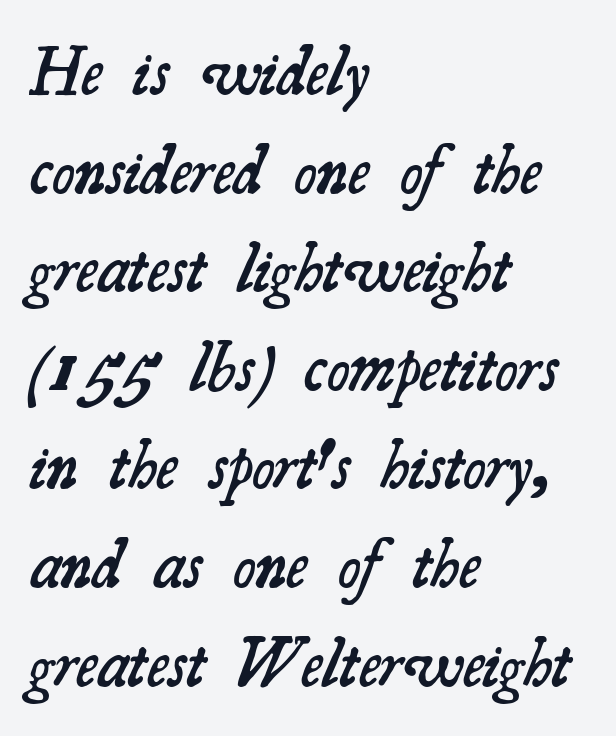
The characters display serif detailing at their extremities. The leading is moderate, giving the passage an even texture. What weight is shown? A semibold, between regular and bold. Layout note: lines flush left.
